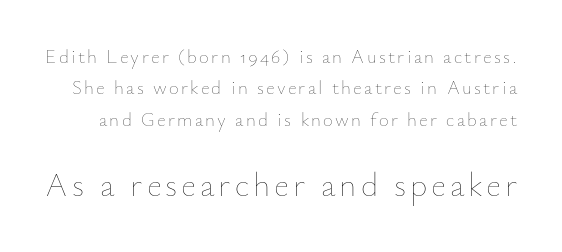
The image shows 33 px thin type, upright; set normal line spacing (1.65x), not underlined; the second (bottom) block is 1.74x larger; low stroke contrast and a small x-height.
